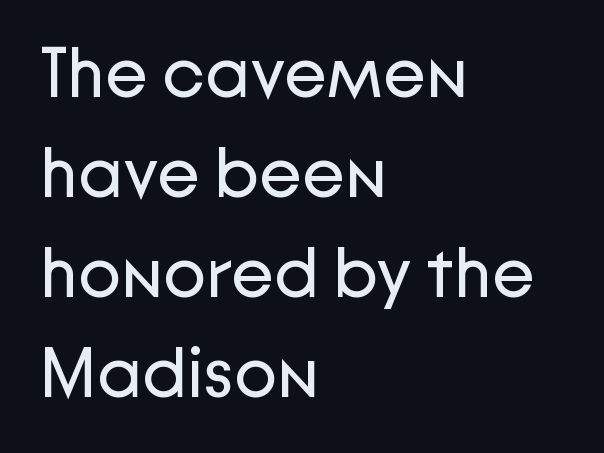
Q: Is the text bold? A: No.
Q: Is the text italic (slanted)? A: No, it is upright.
Q: Is the typeface a serif or a sans-serif typeface? A: Sans-serif.
Q: Is the text underlined? A: No.
Q: How is the paragraph aligned? A: Left-aligned.
Q: Is the spacing between letters normal or unusually wide? A: Normal.
Q: Is the spacing between lines tight, normal or loose? A: Normal.
Q: Width (condensed, normal, or wide)? A: Normal.
Q: Stroke contrast? A: Low.
Q: x-height? A: Medium.
Q: Monospaced? A: No.
